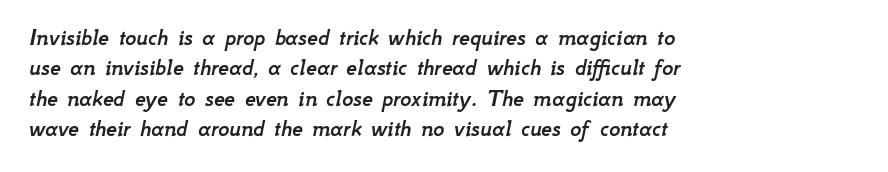
The passage is arranged the way most books set body copy — flush left. Compared with typical body copy, the letter spacing here is the same. The line-height multiplier appears to be the usual default. When letters slant like this, we call the style italic.
